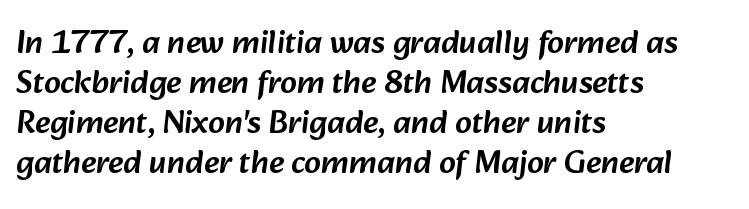
The paragraph shown leans on its left margin. What kind of face is this? One without serifs — a sans. Clear beneath every line of the passage. Varying glyph widths throughout — classic text-font behaviour. The horizontal fit of the characters is conventional and even.
